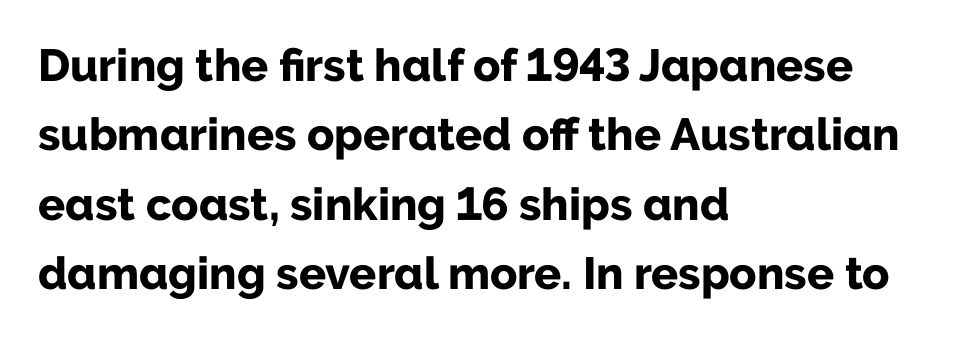
The image shows 45 px bold sans-serif type, upright; set left-aligned, normal line spacing (1.54x), normal letter spacing, not underlined; low stroke contrast and a medium x-height.
